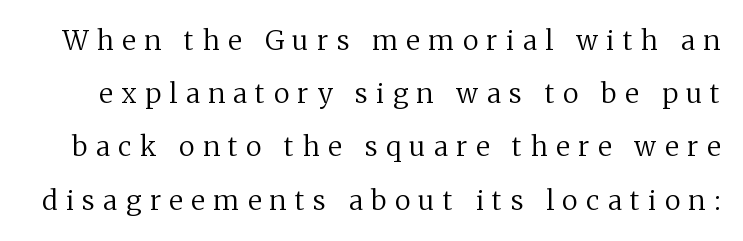
The leading is generous, giving the passage an open texture. The strokes are not fattened; the text isn't bold. Check the space under the baseline: it is left empty. Designer's note — italics off, roman on. The type is letterspaced generously, with wide tracking.
